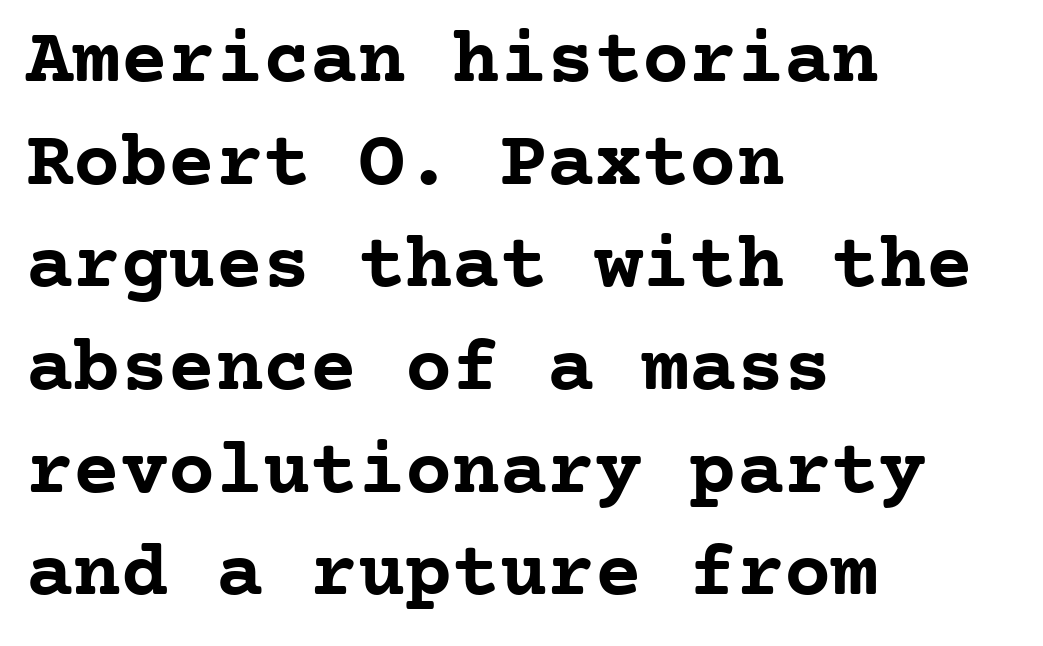
The face used here is seriffed, in the tradition of book romans. Here the designer chose a console-style face with uniform glyph widths. Compared with an ordinary text face, these strokes are far heavier — a full bold. Notice how the stems are strictly vertical — no italics here. The space between consecutive lines is moderate.
